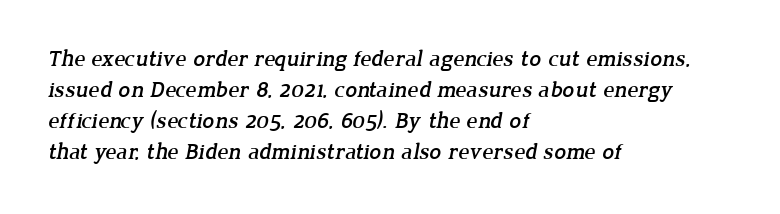
Characters follow at the spacing the type designer built in. Reading down the column, the eye jumps a familiar distance to each next line. Beneath every word, the page is bare. The typesetter chose a ragged-right arrangement here.
